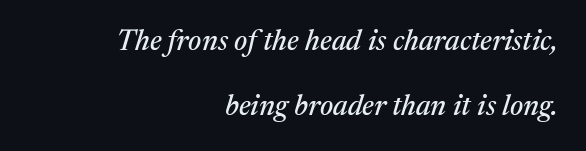
{"serif": "yes", "italic": "yes", "lean": "right", "slant_degrees": 17, "width": "normal", "stroke_contrast": "medium", "x_height": "medium", "monospaced": "no", "underline": "no", "align": "right", "line_spacing": "loose", "line_spacing_ratio": 2.24, "letter_spacing": "normal", "letter_spacing_em": 0.0, "glyph_px": 29}
